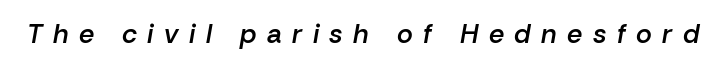
The rendering inserts visible extra space after every character. A semibold gives these letters moderate extra thickness, short of bold. These lines were composed using italics. The zone under the glyphs is completely vacant.
